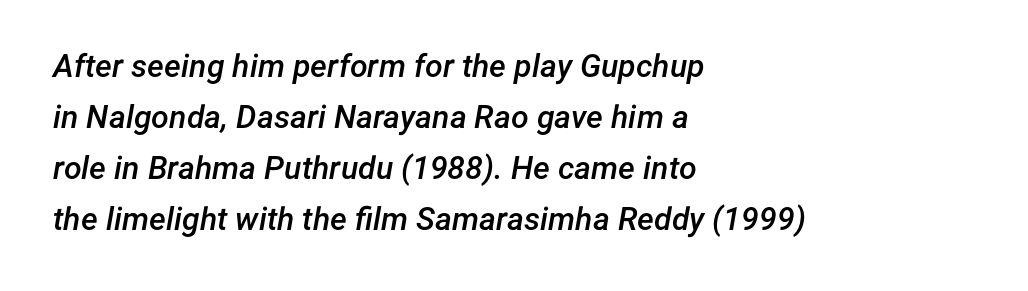
Each line starts at the same left margin while the right side varies. Vertical spacing — default. Any mark beneath the type? The region is blank. Honestly, the letter spacing is just normal — you wouldn't notice it. A somewhat darkened texture: the type is semibold rather than bold.
